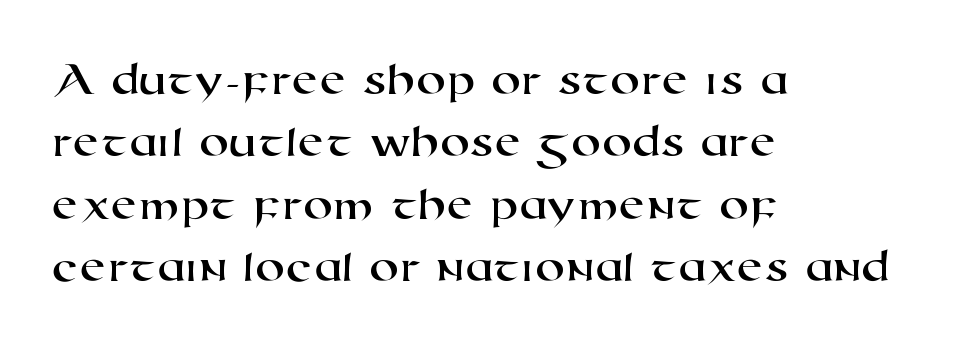
The letters advance in unequal steps, a hallmark of proportional type. Layout note: lines flush left. Students, note that the glyphs here touch the page at normal intervals. The space beneath each line is pristine and unruled. Are there feet on the stems? There aren't — it's a sans. Each new line begins a customary step beneath the previous one.
